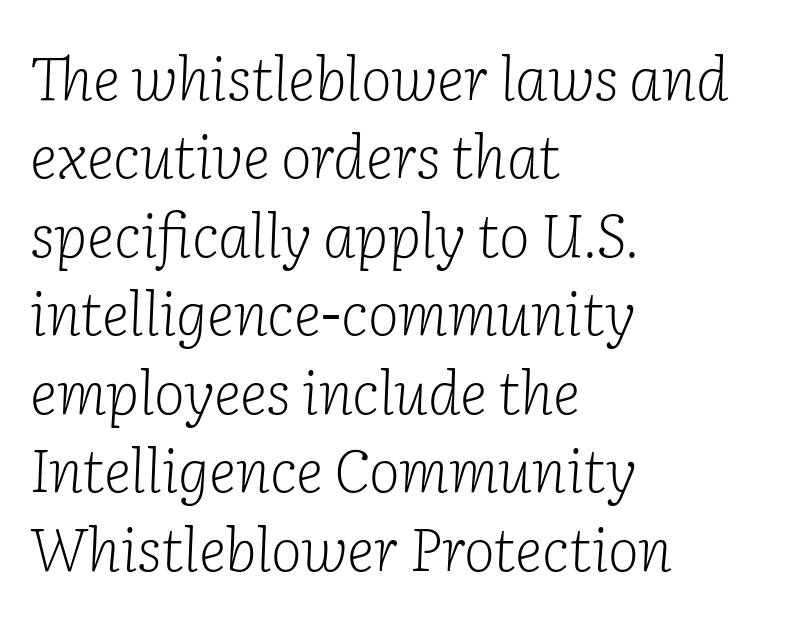
{"serif": "yes", "italic": "yes", "lean": "right", "slant_degrees": 2, "bold": "no", "weight": "light", "width": "normal", "stroke_contrast": "low", "x_height": "medium", "monospaced": "no", "underline": "no", "align": "left", "line_spacing": "normal", "line_spacing_ratio": 1.33, "letter_spacing": "normal", "letter_spacing_em": 0.0, "glyph_px": 59}
